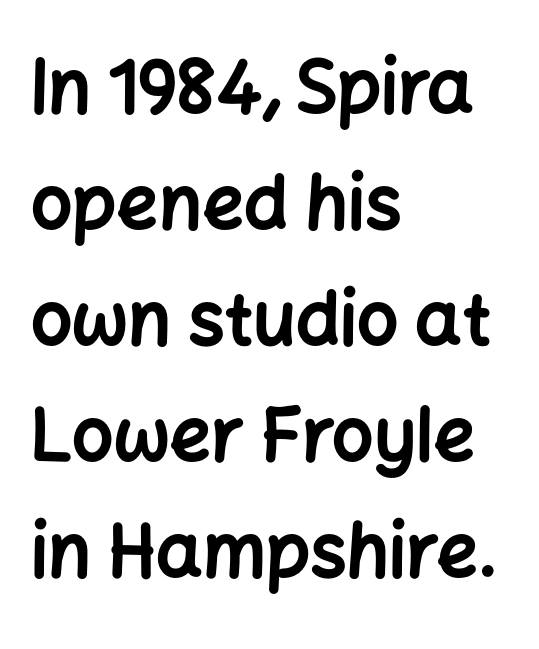
Q: Is the text bold? A: Yes.
Q: Is the text italic (slanted)? A: No, it is upright.
Q: Is the typeface a serif or a sans-serif typeface? A: Sans-serif.
Q: Is the text underlined? A: No.
Q: How is the paragraph aligned? A: Left-aligned.
Q: Is the spacing between letters normal or unusually wide? A: Normal.
Q: Is the spacing between lines tight, normal or loose? A: Normal.
Q: Width (condensed, normal, or wide)? A: Normal.
Q: Stroke contrast? A: Low.
Q: x-height? A: Medium.
Q: Monospaced? A: No.
